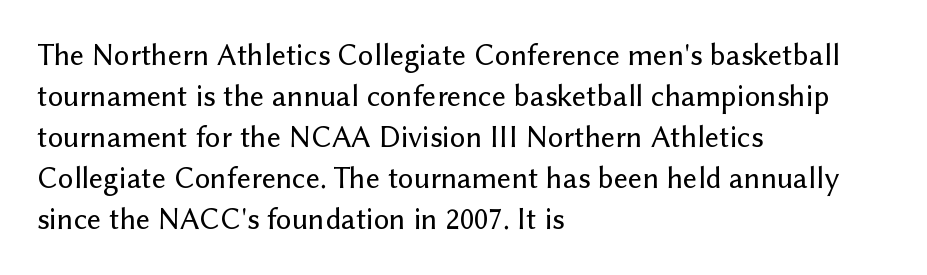
The image shows 31 px sans-serif type, upright; set left-aligned, normal line spacing (1.32x), normal letter spacing, not underlined; low stroke contrast and a medium x-height.
